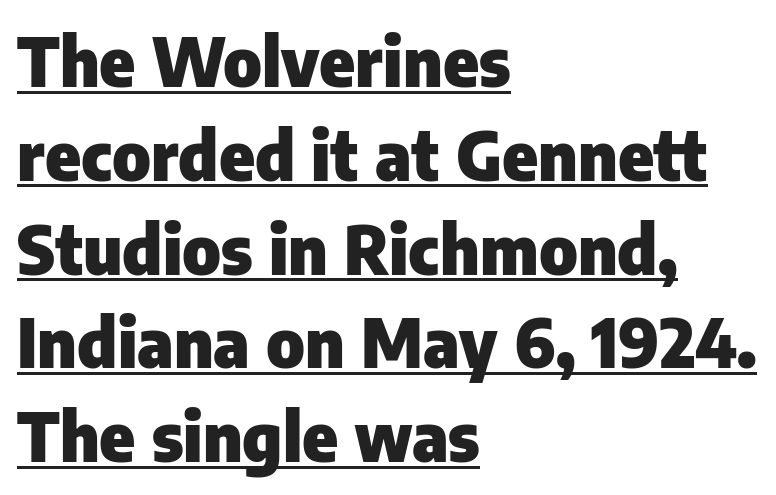
The image shows 67 px heavy sans-serif type, upright; set left-aligned, normal line spacing (1.4x), normal letter spacing, underlined; low stroke contrast and a medium x-height.
